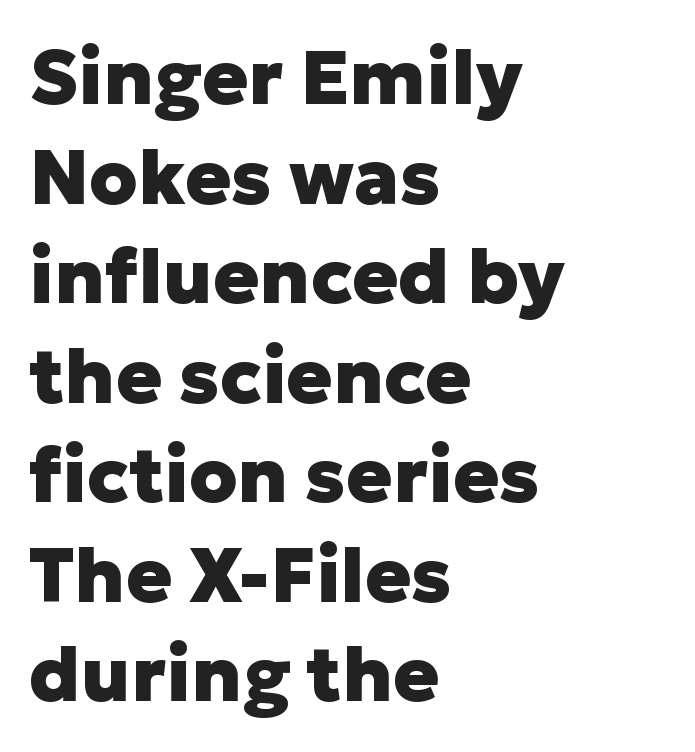
The image shows 76 px heavy sans-serif type, upright; set left-aligned, normal line spacing (1.31x), normal letter spacing, not underlined; low stroke contrast and a medium x-height.
